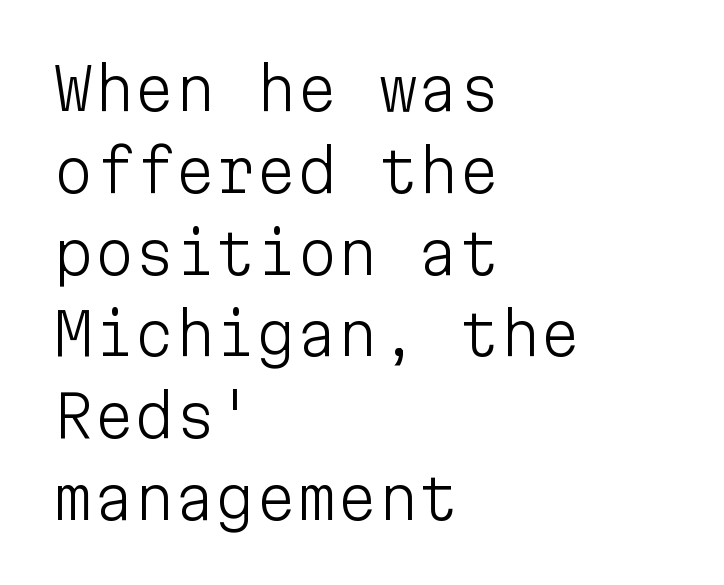
The image shows 58 px light sans-serif type, upright, monospaced; set left-aligned, normal line spacing (1.41x), normal letter spacing, not underlined; low stroke contrast and a medium x-height.
